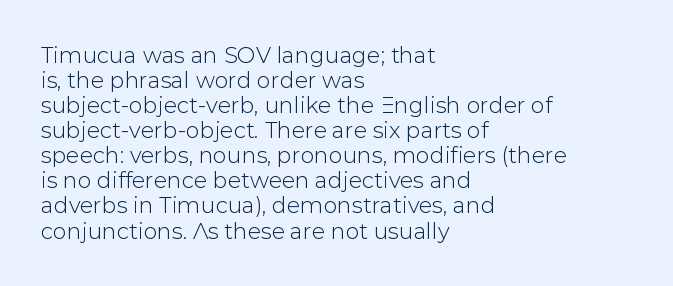
{"italic": "no", "underline": "no", "align": "left", "line_spacing": "tight", "line_spacing_ratio": 1.14, "letter_spacing": "normal", "letter_spacing_em": 0.0, "glyph_px": 22}
